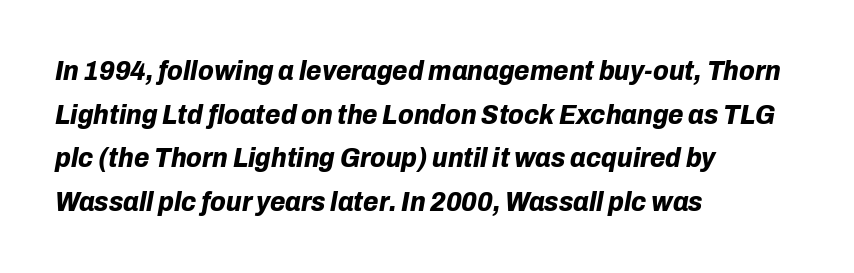
{"italic": "yes", "lean": "right", "slant_degrees": 10, "bold": "yes", "weight": "bold", "width": "normal", "stroke_contrast": "low", "x_height": "medium", "monospaced": "no", "underline": "no", "align": "left", "line_spacing": "normal", "line_spacing_ratio": 1.56, "letter_spacing": "normal", "letter_spacing_em": 0.0, "glyph_px": 28}
